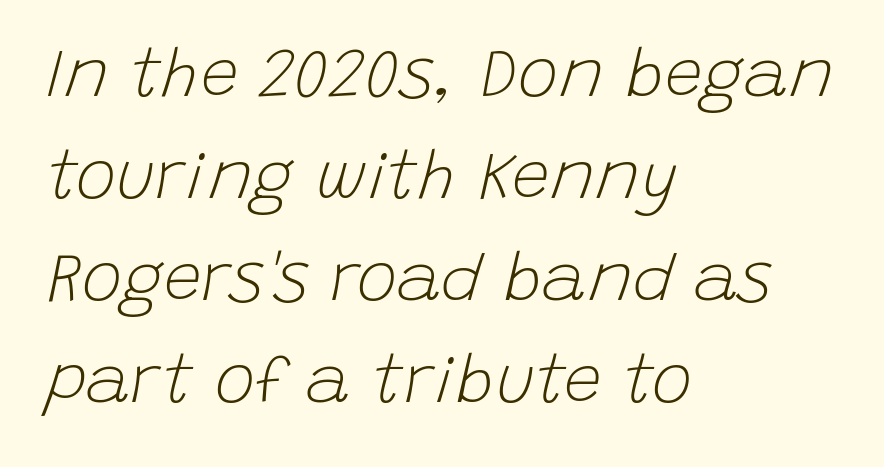
{"italic": "yes", "lean": "right", "slant_degrees": 15, "bold": "no", "weight": "light", "width": "normal", "stroke_contrast": "low", "x_height": "large", "monospaced": "no", "underline": "no", "align": "left", "line_spacing": "normal", "line_spacing_ratio": 1.5, "letter_spacing": "normal", "letter_spacing_em": 0.0, "glyph_px": 68}
